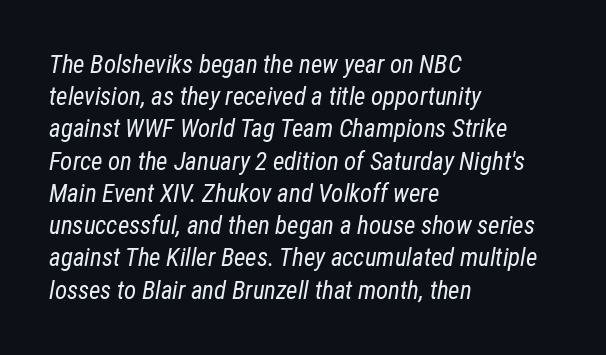
The image shows 25 px text type, italic (leaning right); set left-aligned, normal line spacing (1.29x), normal letter spacing, not underlined.
